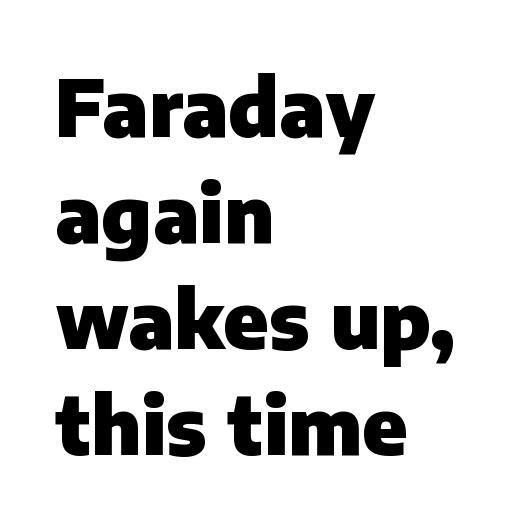
This rendering leaves character spacing at its baseline value. Heavy-handed strokes throughout: this text is bold. Ascenders rise straight up at ninety degrees. The text block is weighted toward the left margin, trailing off unevenly rightward. Here the designer chose a conventional face with non-uniform glyph widths.
